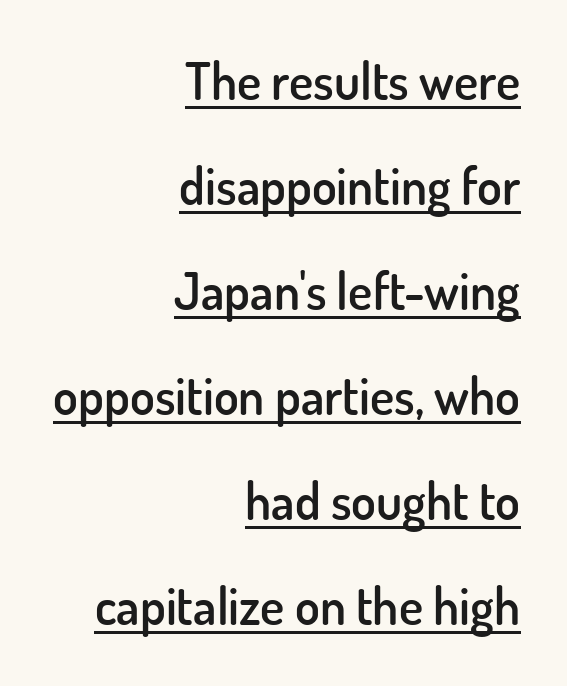
Caption: multi-line text, flush right, ragged left. Every word sits above its own underline. The face used here is a sans, in the tradition of grotesques and geometrics. Students, note that the glyphs here touch the page at normal intervals. Firm but not heavy-handed strokes: this text is semibold. Vertically, the passage feels expansive, rows floating well apart.
